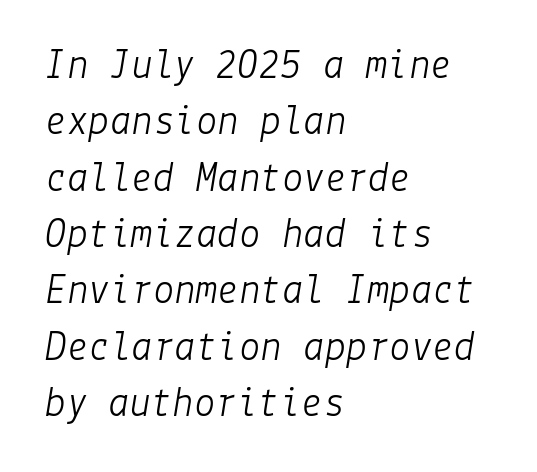
Q: Is the text bold? A: No.
Q: Is the text italic (slanted)? A: Yes, it leans right by about 9 degrees.
Q: Is the text underlined? A: No.
Q: How is the paragraph aligned? A: Left-aligned.
Q: Is the spacing between letters normal or unusually wide? A: Normal.
Q: Is the spacing between lines tight, normal or loose? A: Normal.
Q: Width (condensed, normal, or wide)? A: Normal.
Q: Stroke contrast? A: Low.
Q: x-height? A: Medium.
